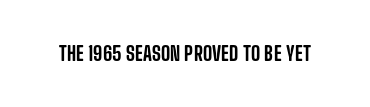
The image shows 20 px text type, upright; set normal letter spacing, not underlined.
